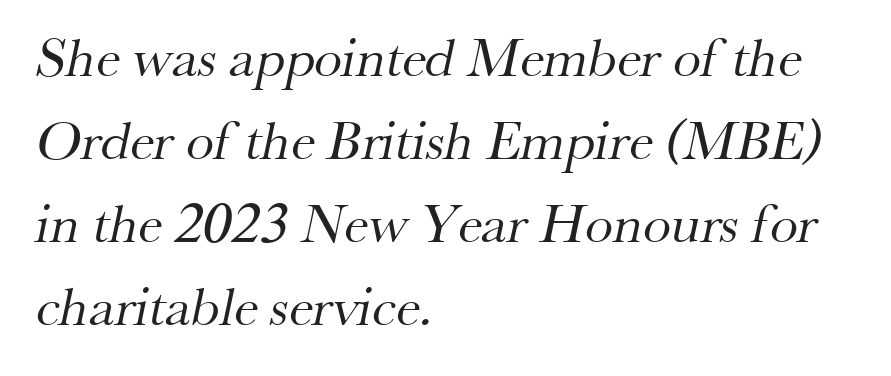
The image shows 56 px regular-weight serif type; set left-aligned, normal line spacing (1.48x), normal letter spacing, not underlined; medium stroke contrast and a small x-height.
